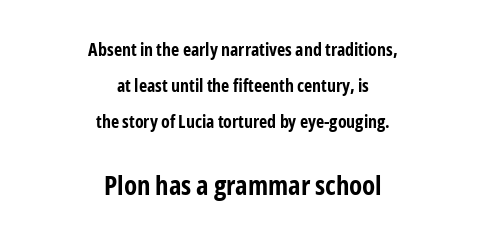
Nobody touched the tracking dial on this one. These lines stack symmetrically, like a column narrowing and widening about its center. Letters rest on an invisible, unmarked baseline. The passage shown is emphatically bold. Vertically, the passage feels expansive, rows floating well apart. The passage shown begins with its smaller block and ends with its larger one.
